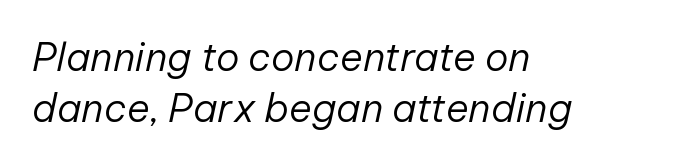
Q: Is the text bold? A: No.
Q: Is the text italic (slanted)? A: Yes, it leans right by about 12 degrees.
Q: Is the text underlined? A: No.
Q: How is the paragraph aligned? A: Left-aligned.
Q: Is the spacing between letters normal or unusually wide? A: Normal.
Q: Is the spacing between lines tight, normal or loose? A: Normal.
Q: Width (condensed, normal, or wide)? A: Normal.
Q: Stroke contrast? A: Low.
Q: x-height? A: Medium.
Q: Monospaced? A: No.
